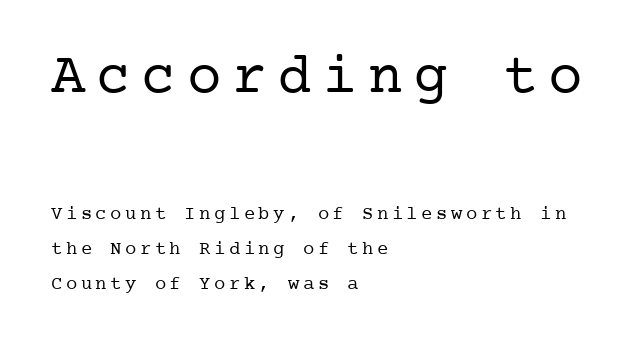
{"serif": "yes", "italic": "no", "bold": "no", "weight": "regular", "width": "normal", "stroke_contrast": "low", "x_height": "medium", "underline": "no", "align": "left", "line_spacing_ratio": 1.85, "larger_block": "first", "size_ratio": 3.05, "glyph_px": 58}
